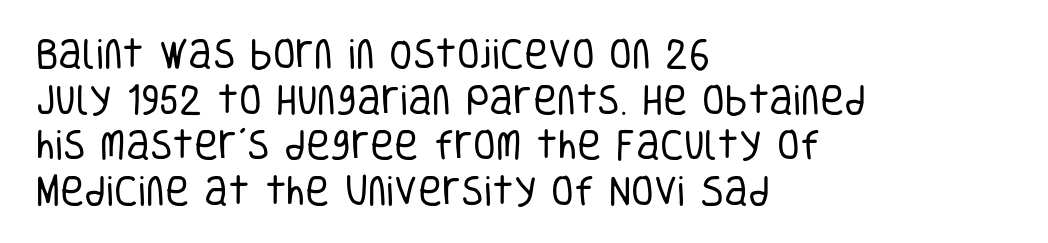
{"serif": "no", "italic": "no", "bold": "no", "weight": "regular", "width": "condensed", "stroke_contrast": "low", "x_height": "large", "monospaced": "no", "underline": "no", "align": "left", "line_spacing": "normal", "line_spacing_ratio": 1.38, "letter_spacing": "normal", "letter_spacing_em": 0.0, "glyph_px": 33}
